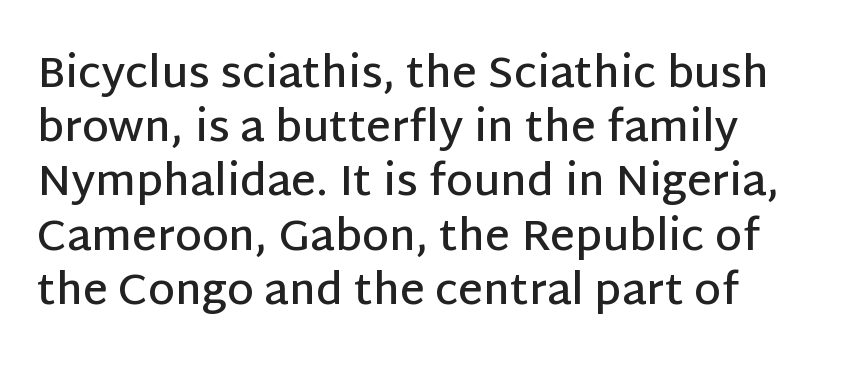
Honestly, there is no underline to notice here at all. This is the in-between weight designers call semibold or demi. Interline gaps are of average width in this sample. Looks like regular typesetting: each glyph gets only the width it needs. Posture: vertical. Observe the ordinary spacing: letters are neighbours, not strangers.
